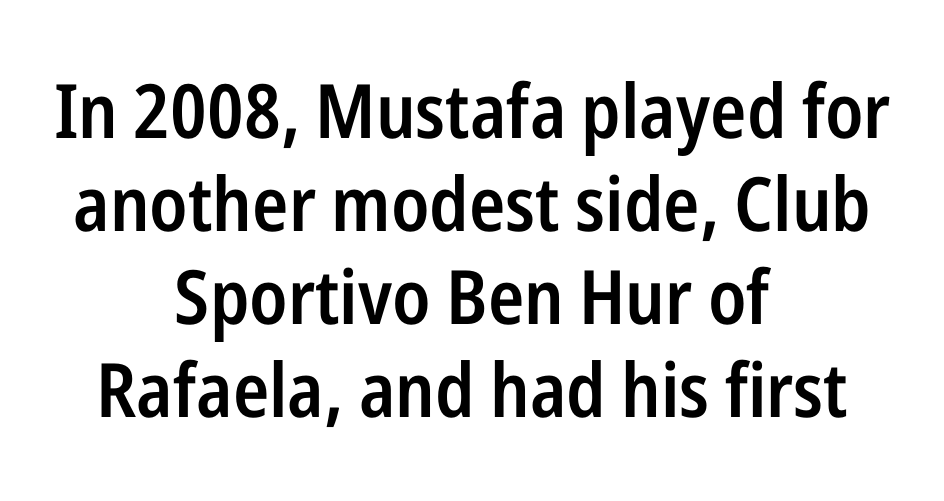
Q: Is the text bold? A: Semi-bold.
Q: Is the text italic (slanted)? A: No, it is upright.
Q: Is the typeface a serif or a sans-serif typeface? A: Sans-serif.
Q: Is the text underlined? A: No.
Q: How is the paragraph aligned? A: Centered.
Q: Is the spacing between letters normal or unusually wide? A: Normal.
Q: Width (condensed, normal, or wide)? A: Condensed.
Q: Stroke contrast? A: Low.
Q: x-height? A: Medium.
Q: Monospaced? A: No.
